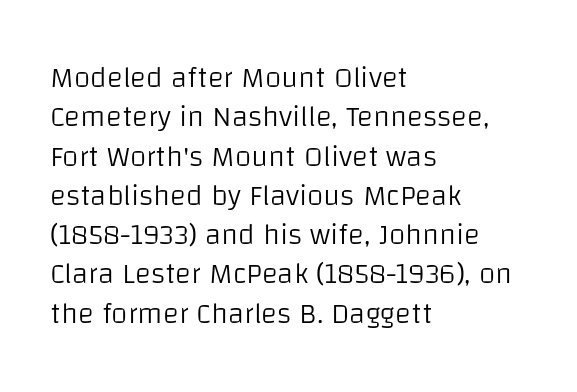
The image shows 30 px light sans-serif type, upright; set left-aligned, normal line spacing (1.31x), normal letter spacing, not underlined; low stroke contrast and a large x-height.
